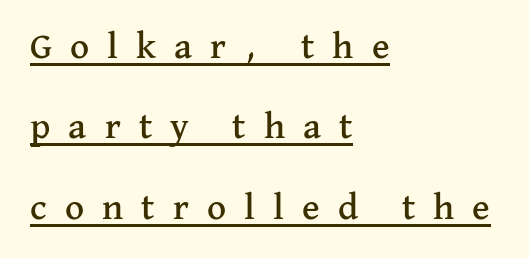
Q: Is the text italic (slanted)? A: No, it is upright.
Q: Is the typeface a serif or a sans-serif typeface? A: Serif.
Q: Is the text underlined? A: Yes.
Q: How is the paragraph aligned? A: Left-aligned.
Q: Is the spacing between letters normal or unusually wide? A: Unusually wide.
Q: Is the spacing between lines tight, normal or loose? A: Loose.
Q: Width (condensed, normal, or wide)? A: Normal.
Q: Stroke contrast? A: Medium.
Q: x-height? A: Medium.
Q: Monospaced? A: No.
